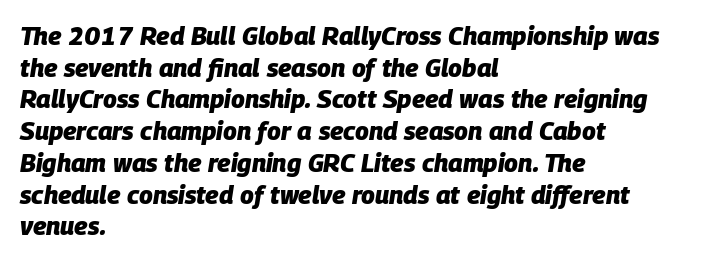
Q: Is the text bold? A: Yes.
Q: Is the text italic (slanted)? A: Yes, it leans right by about 9 degrees.
Q: Is the text underlined? A: No.
Q: How is the paragraph aligned? A: Left-aligned.
Q: Is the spacing between letters normal or unusually wide? A: Normal.
Q: Is the spacing between lines tight, normal or loose? A: Normal.
